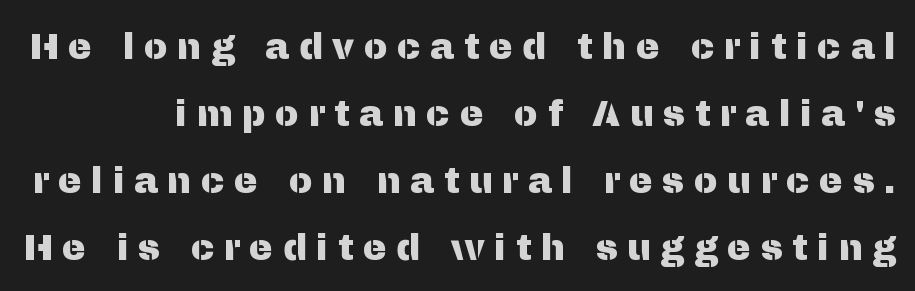
Q: Is the text italic (slanted)? A: No, it is upright.
Q: Is the typeface a serif or a sans-serif typeface? A: Sans-serif.
Q: Is the text underlined? A: No.
Q: Is the spacing between letters normal or unusually wide? A: Unusually wide.
Q: Width (condensed, normal, or wide)? A: Normal.
Q: Stroke contrast? A: Medium.
Q: x-height? A: Medium.
Q: Monospaced? A: No.
